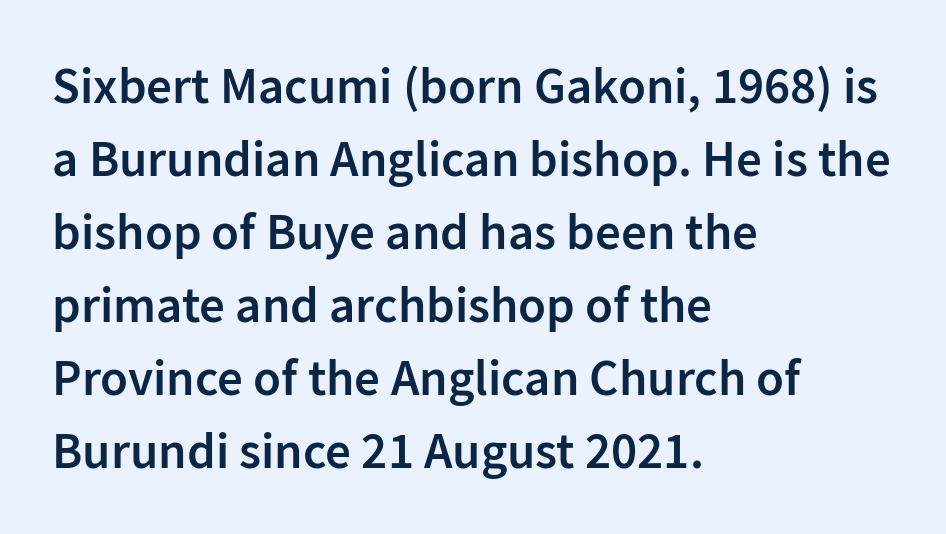
This sample has the flowing, uneven cadence of proportional lettering. Descenders are the only things crossing below the line. The passage is arranged the way most books set body copy — flush left. Between one letter and the next there's only the usual sliver of space.
